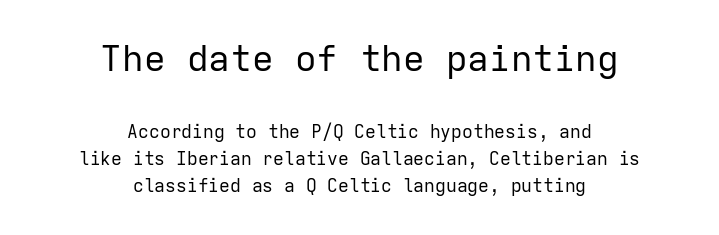
Has an underline been added? It has not. Centered paragraph, ragged on both sides. Rows of type keep a routine distance in the vertical direction. Glyph-to-glyph distance matches everyday printed text. The face looks like a standard text weight, possibly lighter.
